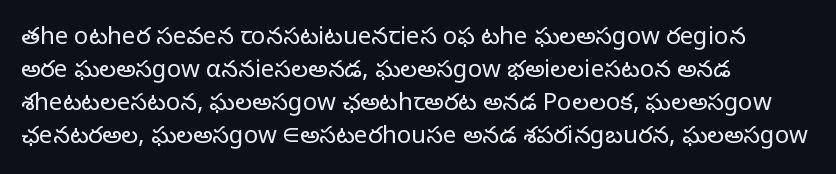
These lines stack with their left ends in a neat column. Letters rest on an invisible, unmarked baseline. The lines sit at an ordinary, default distance from one another. The type sits square on the baseline with zero lean. No letter is thick-stroked: the sample isn't bold. Default kerning and tracking; the words read as compact shapes.
